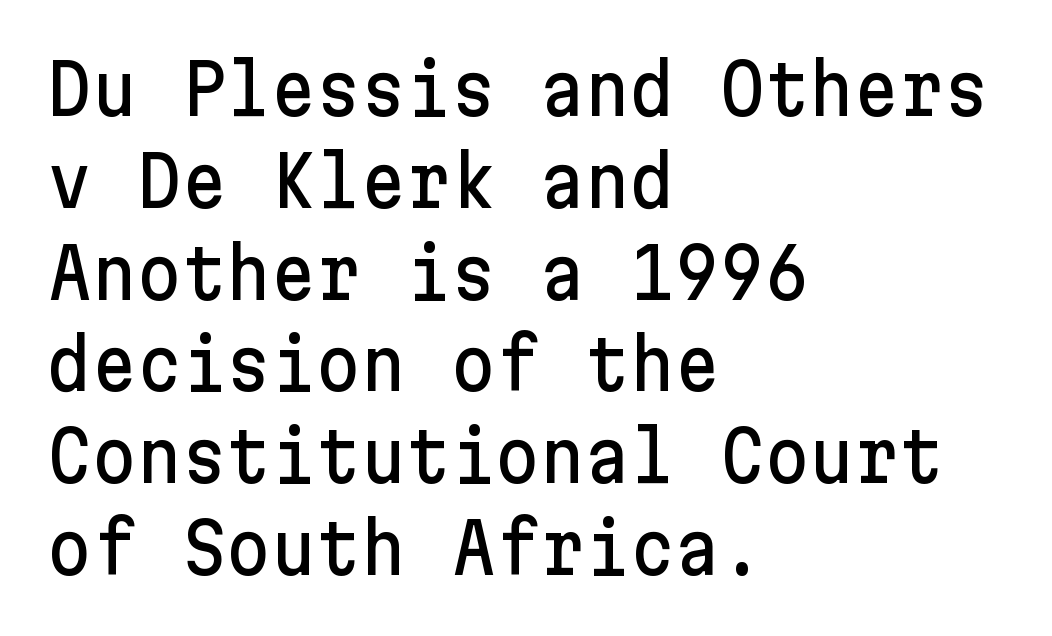
Q: Is the text italic (slanted)? A: No, it is upright.
Q: Is the typeface a serif or a sans-serif typeface? A: Sans-serif.
Q: Is the text underlined? A: No.
Q: How is the paragraph aligned? A: Left-aligned.
Q: Is the spacing between letters normal or unusually wide? A: Normal.
Q: Is the spacing between lines tight, normal or loose? A: Normal.
Q: Width (condensed, normal, or wide)? A: Normal.
Q: Stroke contrast? A: Low.
Q: x-height? A: Medium.
